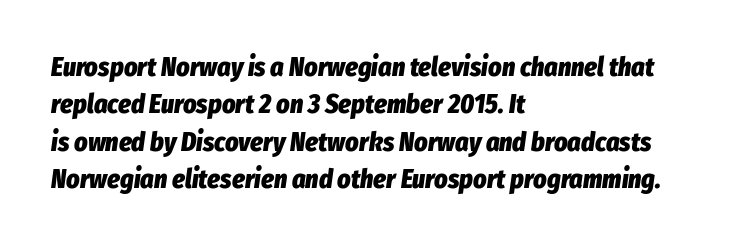
Q: Is the text bold? A: Yes.
Q: Is the text italic (slanted)? A: Yes, it leans right by about 8 degrees.
Q: Is the text underlined? A: No.
Q: How is the paragraph aligned? A: Left-aligned.
Q: Is the spacing between letters normal or unusually wide? A: Normal.
Q: Is the spacing between lines tight, normal or loose? A: Normal.
